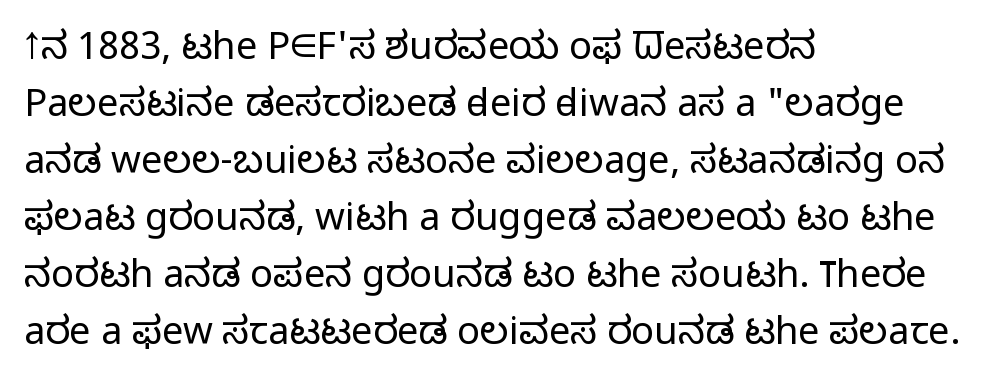
A normal amount of white space separates one row of letters from the next. The lettering holds an erect, upright posture throughout. Any mark beneath the type? The region is blank. Each word holds together tightly as a unit, with standard inter-letter gaps. Think of a printed novel: that variable character pitch is what you see here.
